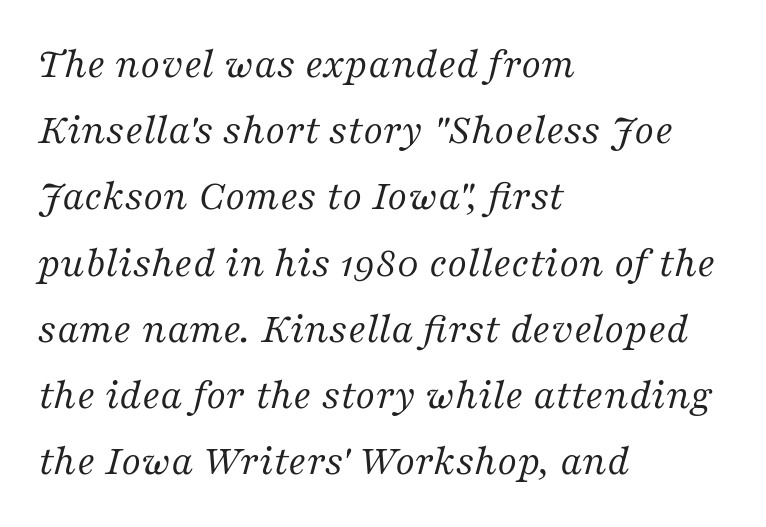
Q: Is the text bold? A: No.
Q: Is the text italic (slanted)? A: Yes, it leans right by about 16 degrees.
Q: Is the typeface a serif or a sans-serif typeface? A: Serif.
Q: Is the text underlined? A: No.
Q: How is the paragraph aligned? A: Left-aligned.
Q: Is the spacing between letters normal or unusually wide? A: Normal.
Q: Is the spacing between lines tight, normal or loose? A: Normal.
Q: Width (condensed, normal, or wide)? A: Normal.
Q: Stroke contrast? A: Medium.
Q: x-height? A: Medium.
Q: Monospaced? A: No.
